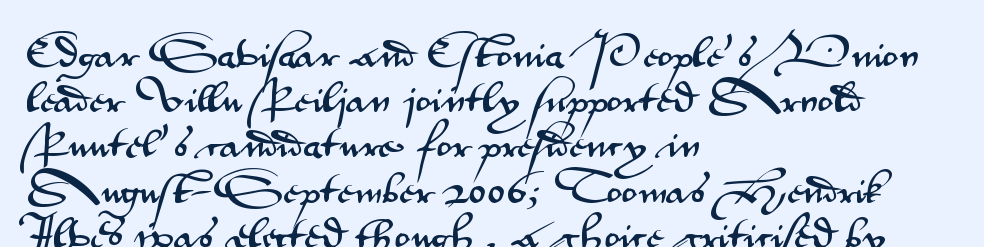
{"serif": "no", "width": "wide", "stroke_contrast": "medium", "x_height": "small", "monospaced": "no", "underline": "no", "align": "left", "line_spacing": "normal", "line_spacing_ratio": 1.37, "letter_spacing": "normal", "letter_spacing_em": 0.0, "glyph_px": 33}
